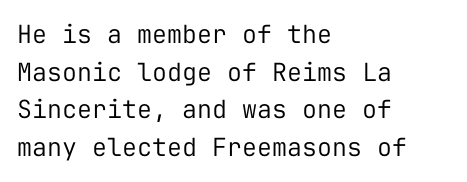
{"italic": "no", "bold": "no", "underline": "no", "align": "left", "line_spacing": "normal", "line_spacing_ratio": 1.51, "letter_spacing": "normal", "letter_spacing_em": 0.0, "glyph_px": 25}
